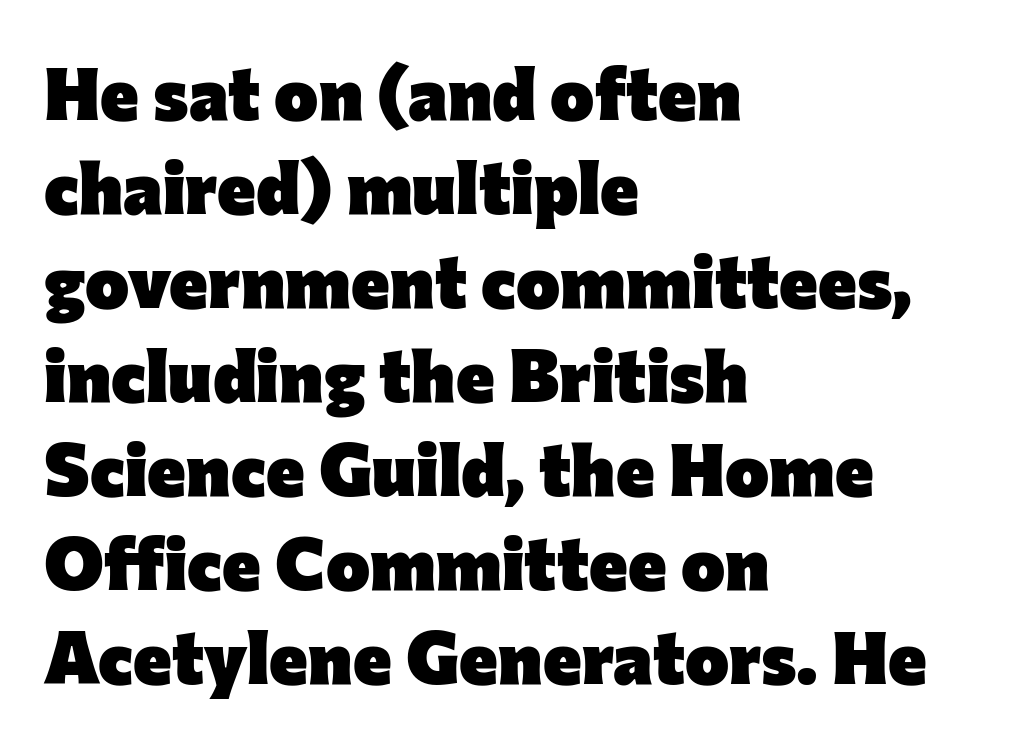
Q: Is the text bold? A: Yes.
Q: Is the text italic (slanted)? A: No, it is upright.
Q: Is the typeface a serif or a sans-serif typeface? A: Sans-serif.
Q: Is the text underlined? A: No.
Q: How is the paragraph aligned? A: Left-aligned.
Q: Is the spacing between letters normal or unusually wide? A: Normal.
Q: Is the spacing between lines tight, normal or loose? A: Normal.
Q: Width (condensed, normal, or wide)? A: Normal.
Q: Stroke contrast? A: Low.
Q: x-height? A: Medium.
Q: Monospaced? A: No.
